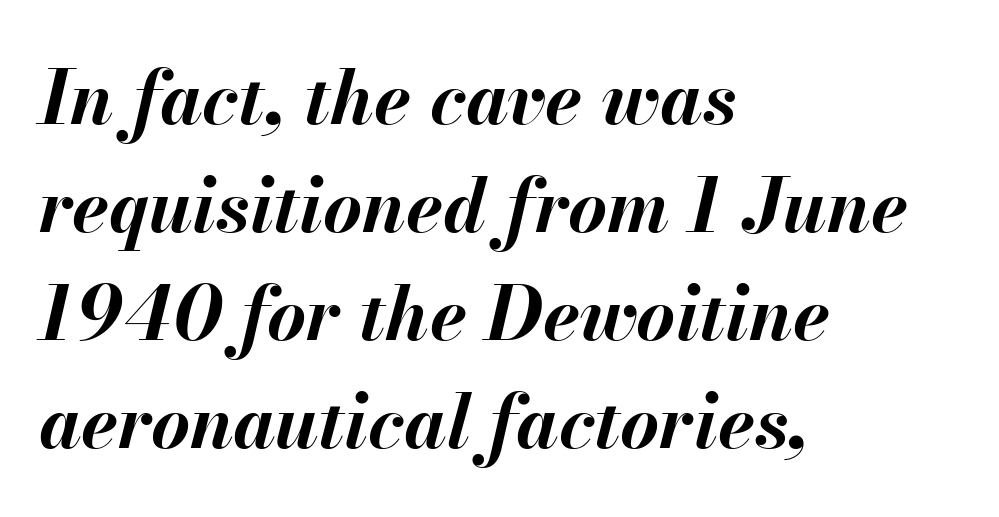
{"italic": "yes", "lean": "right", "slant_degrees": 13, "bold": "yes", "weight": "bold", "width": "normal", "stroke_contrast": "medium", "x_height": "small", "monospaced": "no", "underline": "no", "align": "left", "line_spacing": "normal", "line_spacing_ratio": 1.44, "letter_spacing": "normal", "letter_spacing_em": 0.0, "glyph_px": 75}
